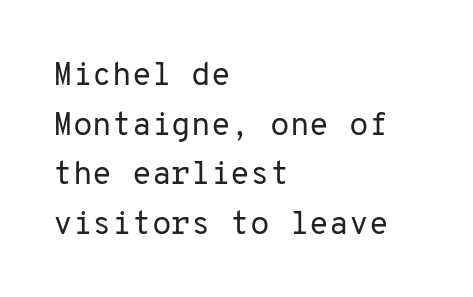
Q: Is the text bold? A: No.
Q: Is the text italic (slanted)? A: No, it is upright.
Q: Is the typeface a serif or a sans-serif typeface? A: Sans-serif.
Q: Is the text underlined? A: No.
Q: How is the paragraph aligned? A: Left-aligned.
Q: Is the spacing between letters normal or unusually wide? A: Normal.
Q: Is the spacing between lines tight, normal or loose? A: Normal.
Q: Width (condensed, normal, or wide)? A: Normal.
Q: Stroke contrast? A: Low.
Q: x-height? A: Medium.
Q: Monospaced? A: Yes.
